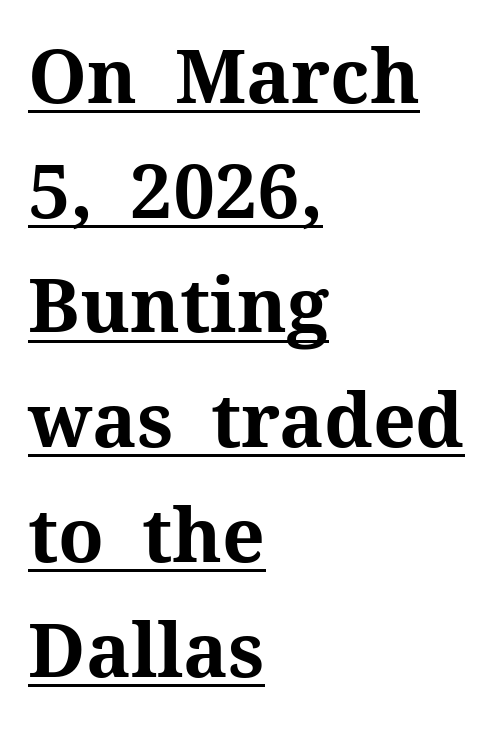
{"serif": "yes", "italic": "no", "bold": "yes", "weight": "bold", "width": "normal", "stroke_contrast": "medium", "x_height": "medium", "monospaced": "no", "underline": "yes", "align": "left", "line_spacing": "normal", "line_spacing_ratio": 1.53, "letter_spacing": "normal", "letter_spacing_em": 0.0, "glyph_px": 75}
